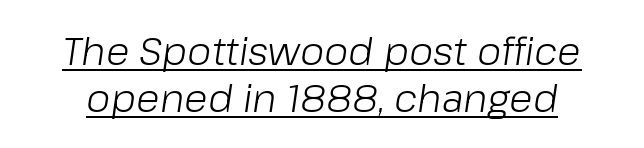
Q: Is the text bold? A: No.
Q: Is the text italic (slanted)? A: Yes, it leans right by about 8 degrees.
Q: Is the text underlined? A: Yes.
Q: Is the spacing between letters normal or unusually wide? A: Normal.
Q: Width (condensed, normal, or wide)? A: Normal.
Q: Stroke contrast? A: Low.
Q: x-height? A: Medium.
Q: Monospaced? A: No.
